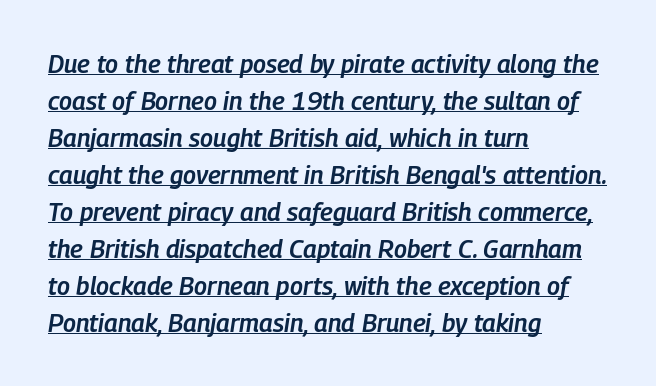
Q: Is the text bold? A: Semi-bold.
Q: Is the text italic (slanted)? A: Yes, it leans right by about 9 degrees.
Q: Is the text underlined? A: Yes.
Q: How is the paragraph aligned? A: Left-aligned.
Q: Is the spacing between letters normal or unusually wide? A: Normal.
Q: Is the spacing between lines tight, normal or loose? A: Normal.
